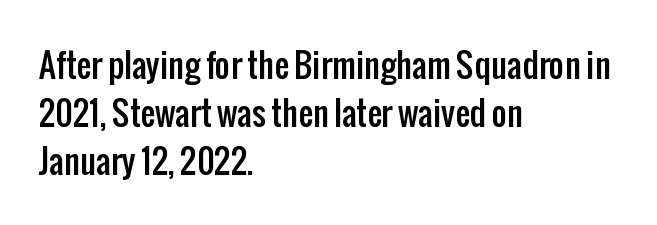
The image shows 33 px condensed sans-serif type, upright; set left-aligned, normal line spacing (1.45x), normal letter spacing, not underlined; low stroke contrast and a medium x-height.
